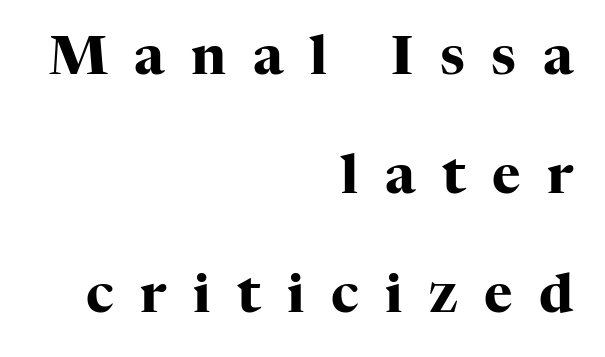
Q: Is the text bold? A: Yes.
Q: Is the text italic (slanted)? A: No, it is upright.
Q: Is the typeface a serif or a sans-serif typeface? A: Serif.
Q: Is the text underlined? A: No.
Q: How is the paragraph aligned? A: Right-aligned.
Q: Is the spacing between letters normal or unusually wide? A: Unusually wide.
Q: Is the spacing between lines tight, normal or loose? A: Loose.
Q: Width (condensed, normal, or wide)? A: Normal.
Q: Stroke contrast? A: High.
Q: x-height? A: Medium.
Q: Monospaced? A: No.
